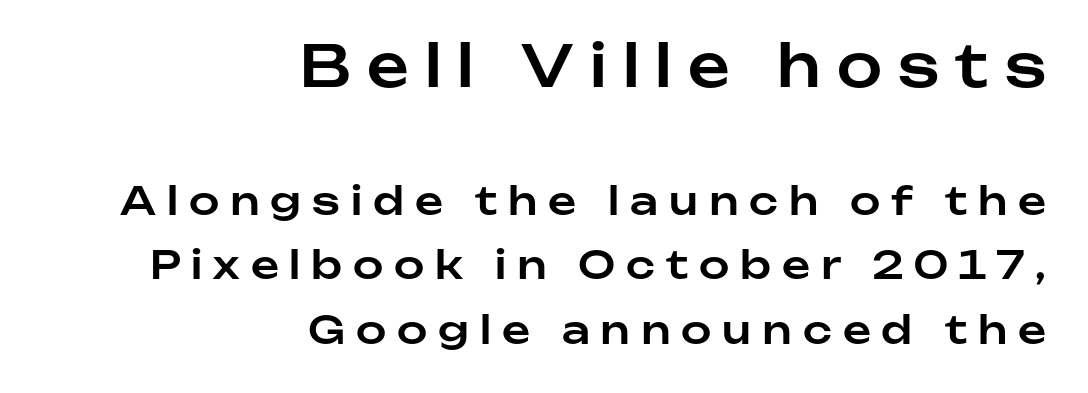
Q: Is the text italic (slanted)? A: No, it is upright.
Q: Is the typeface a serif or a sans-serif typeface? A: Sans-serif.
Q: Is the text underlined? A: No.
Q: How is the paragraph aligned? A: Right-aligned.
Q: Is the spacing between letters normal or unusually wide? A: Unusually wide.
Q: Is the spacing between lines tight, normal or loose? A: Normal.
Q: Which block of text is set in a larger size, the first (top) or the second (bottom)? A: The first (top) one.
Q: Width (condensed, normal, or wide)? A: Normal.
Q: Stroke contrast? A: Low.
Q: x-height? A: Medium.
Q: Monospaced? A: No.
